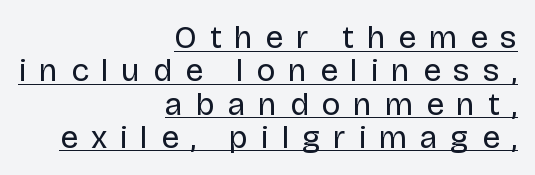
The image shows 32 px regular-weight sans-serif type, upright; set right-aligned, tight line spacing (1.04x), unusually wide letter spacing (+0.4 em), underlined; low stroke contrast and a large x-height.
